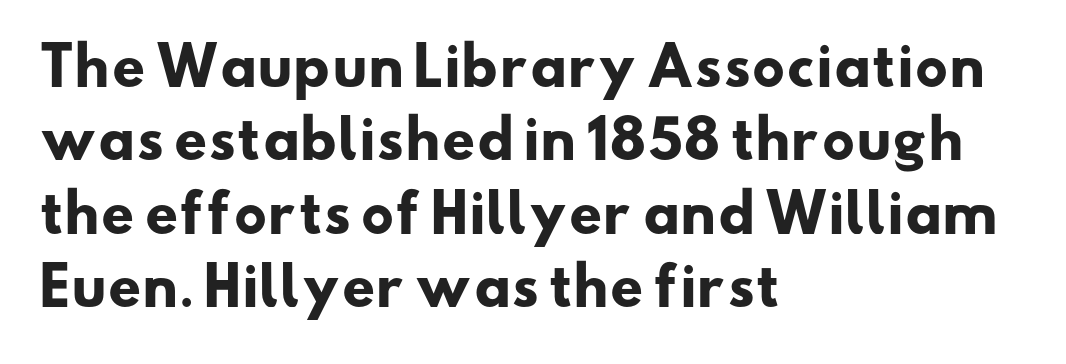
{"serif": "no", "bold": "yes", "weight": "heavy", "width": "wide", "stroke_contrast": "low", "x_height": "small", "monospaced": "no", "underline": "no", "align": "left", "line_spacing": "normal", "line_spacing_ratio": 1.41, "letter_spacing": "normal", "letter_spacing_em": 0.0, "glyph_px": 52}
